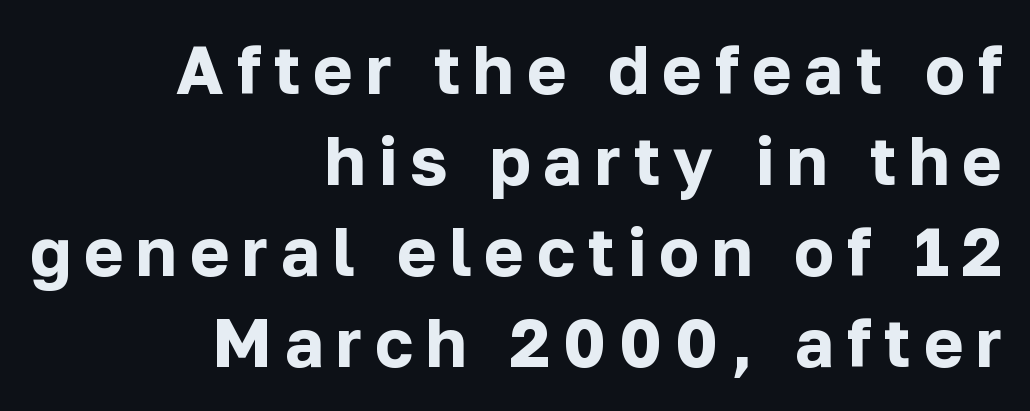
{"serif": "no", "italic": "no", "bold": "yes", "weight": "bold", "width": "normal", "stroke_contrast": "low", "x_height": "medium", "monospaced": "no", "underline": "no", "align": "right", "line_spacing": "normal", "line_spacing_ratio": 1.36, "glyph_px": 67}
